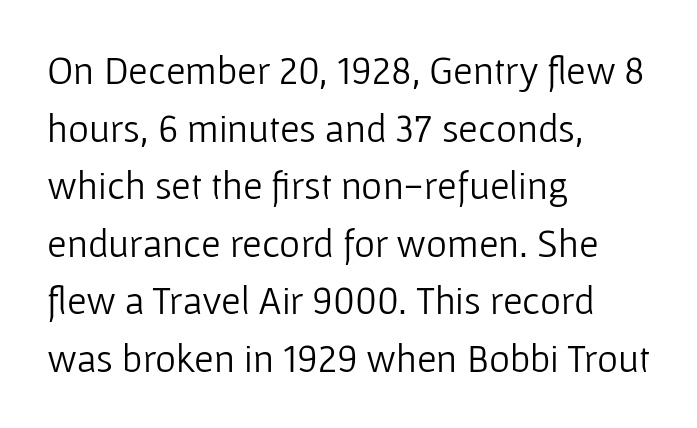
Vertically, the passage feels balanced, rows spaced as you'd expect. This is sans-serif lettering, the kind often seen on screens and signage. The letters sit at their default tracking, neither squeezed nor spread. Posture: straight, roman, zero tilt.
